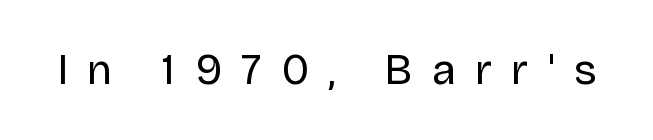
{"serif": "no", "italic": "no", "bold": "no", "weight": "regular", "width": "normal", "stroke_contrast": "low", "x_height": "large", "monospaced": "no", "underline": "no", "letter_spacing": "wide", "letter_spacing_em": 0.45, "glyph_px": 43}
